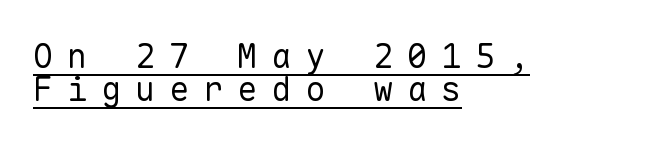
{"serif": "no", "italic": "no", "bold": "no", "weight": "regular", "width": "normal", "stroke_contrast": "low", "x_height": "medium", "monospaced": "yes", "underline": "yes", "align": "left", "line_spacing": "tight", "line_spacing_ratio": 0.97, "letter_spacing": "wide", "letter_spacing_em": 0.4, "glyph_px": 34}
